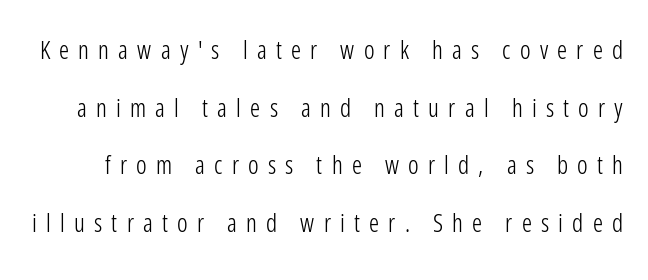
Has an underline been added? It has not. Leading is clearly above the norm, producing a sparse column. The cut favours lightness, reaching ordinary text weight at its darkest. In terms of posture, this sample is upright. The face used here is rendered with a markedly widened letterfit.
